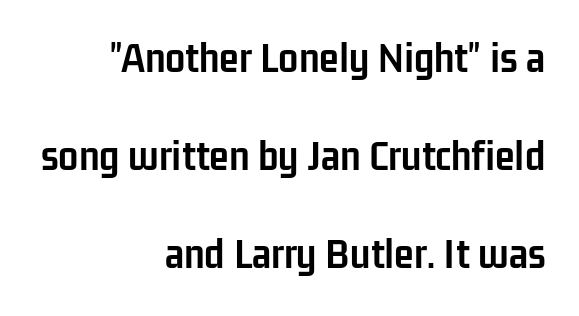
Q: Is the text bold? A: Yes.
Q: Is the text italic (slanted)? A: No, it is upright.
Q: Is the typeface a serif or a sans-serif typeface? A: Sans-serif.
Q: Is the text underlined? A: No.
Q: How is the paragraph aligned? A: Right-aligned.
Q: Is the spacing between letters normal or unusually wide? A: Normal.
Q: Is the spacing between lines tight, normal or loose? A: Loose.
Q: Width (condensed, normal, or wide)? A: Condensed.
Q: Stroke contrast? A: Low.
Q: x-height? A: Medium.
Q: Monospaced? A: No.
